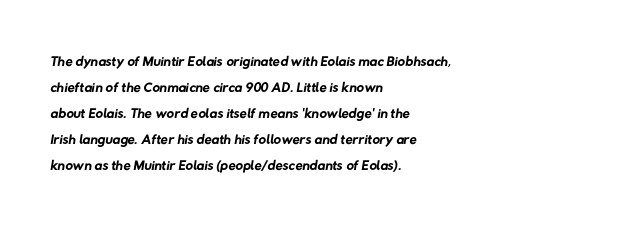
{"bold": "no", "underline": "no", "align": "left", "line_spacing_ratio": 1.24, "letter_spacing": "normal", "letter_spacing_em": 0.0, "glyph_px": 21}
